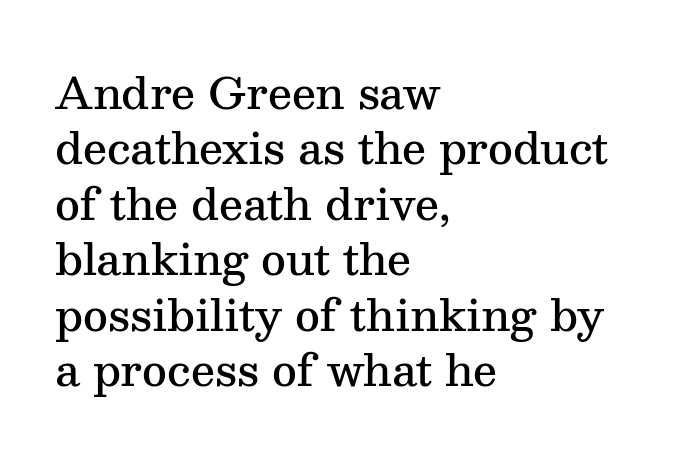
The image shows 43 px semibold serif type, upright; set left-aligned, normal line spacing (1.29x), normal letter spacing, not underlined; medium stroke contrast and a medium x-height.
